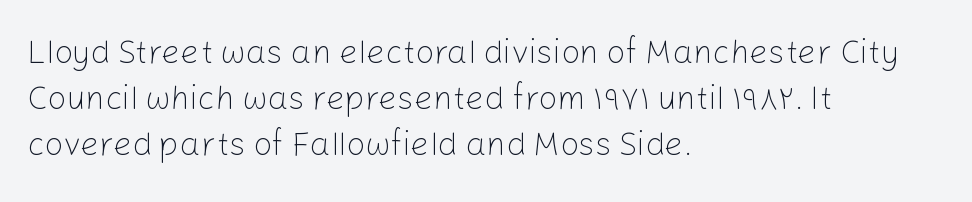
Here the glyphs are tracked normally, forming tight word shapes. The strip under each line holds only bare page. In terms of leading, this rendering sits right in the middle. Bold? No — there's no thickening of the strokes. Caption: multi-line text, flush left, ragged right. In terms of letterform style, serifs are entirely absent.
